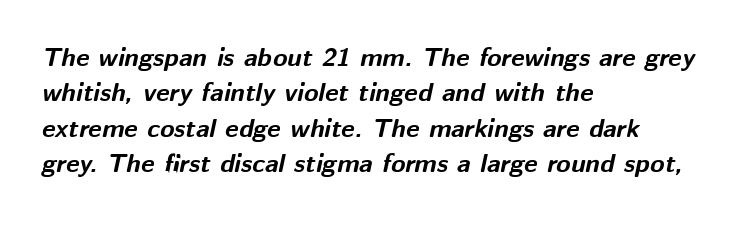
A dark, heavy texture on the line: the type is bold. Compared with typical paragraphs, the rows here are spaced about the same. Caption: standard tracking, unaltered. The foot of each line stays bare and open. A student would call this left alignment; a typographer would say flush left, rag right. Does the lettering tilt? It does — this is italic.
